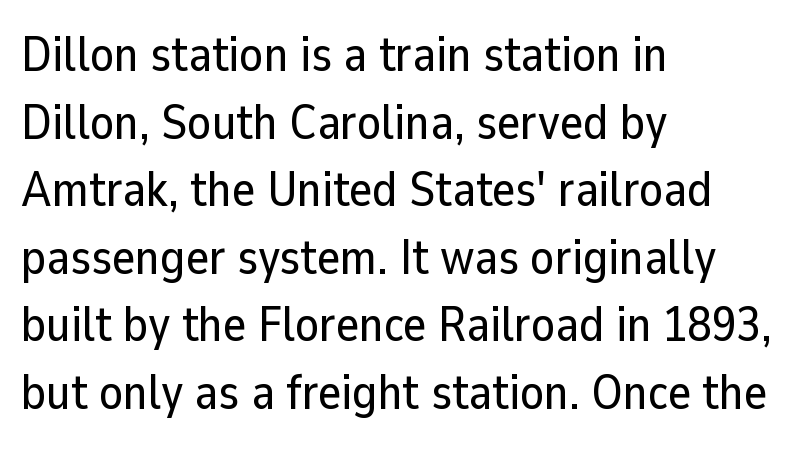
{"serif": "no", "italic": "no", "width": "normal", "stroke_contrast": "low", "x_height": "medium", "monospaced": "no", "underline": "no", "align": "left", "line_spacing": "normal", "line_spacing_ratio": 1.38, "letter_spacing": "normal", "letter_spacing_em": 0.0, "glyph_px": 49}
